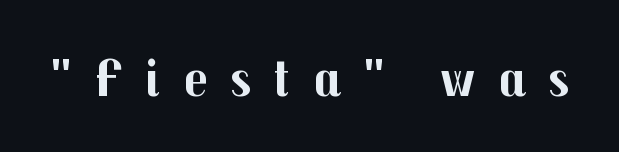
Q: Is the text bold? A: Yes.
Q: Is the text italic (slanted)? A: No, it is upright.
Q: Is the typeface a serif or a sans-serif typeface? A: Sans-serif.
Q: Is the text underlined? A: No.
Q: Is the spacing between letters normal or unusually wide? A: Unusually wide.
Q: Width (condensed, normal, or wide)? A: Normal.
Q: Stroke contrast? A: Medium.
Q: x-height? A: Medium.
Q: Monospaced? A: No.
